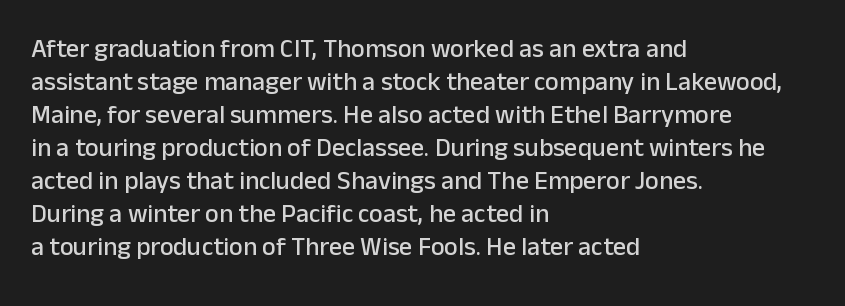
The image shows 26 px text type, upright; set left-aligned, normal line spacing (1.27x), normal letter spacing, not underlined.
